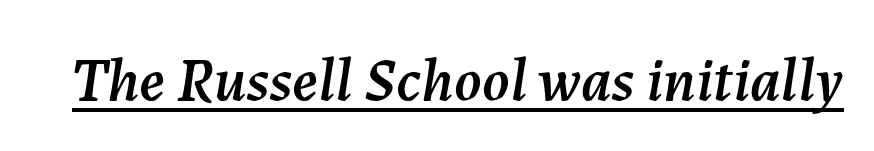
{"italic": "yes", "lean": "right", "slant_degrees": 7, "width": "normal", "stroke_contrast": "medium", "x_height": "medium", "monospaced": "no", "underline": "yes", "letter_spacing": "normal", "letter_spacing_em": 0.0, "glyph_px": 61}
